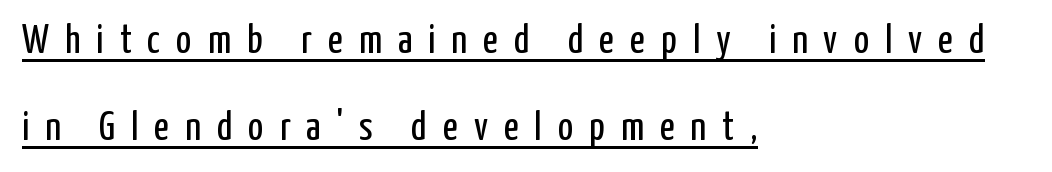
The face used here is proportionally spaced, like ordinary book or web type. What decoration does the sample have? An underline. Leading: increased. On a weight scale, this lands at 450 or below.
